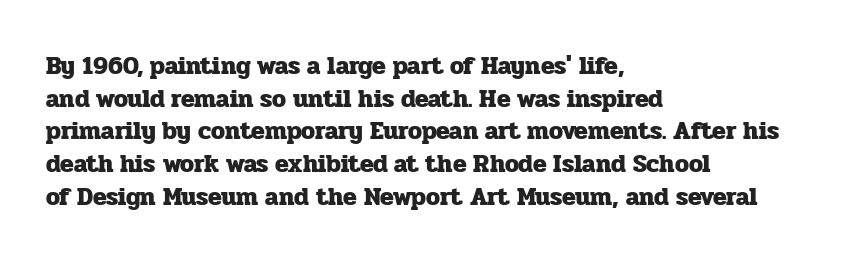
Q: Is the text bold? A: Yes.
Q: Is the text italic (slanted)? A: No, it is upright.
Q: Is the text underlined? A: No.
Q: How is the paragraph aligned? A: Left-aligned.
Q: Is the spacing between letters normal or unusually wide? A: Normal.
Q: Is the spacing between lines tight, normal or loose? A: Normal.
